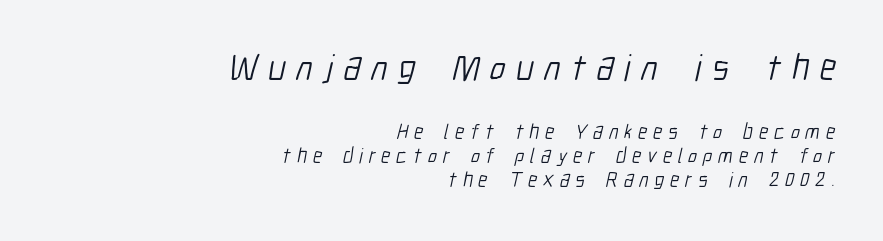
Q: Is the text bold? A: No.
Q: Is the typeface a serif or a sans-serif typeface? A: Sans-serif.
Q: Is the text underlined? A: No.
Q: How is the paragraph aligned? A: Right-aligned.
Q: Is the spacing between letters normal or unusually wide? A: Unusually wide.
Q: Is the spacing between lines tight, normal or loose? A: Tight.
Q: Which block of text is set in a larger size, the first (top) or the second (bottom)? A: The first (top) one.
Q: Width (condensed, normal, or wide)? A: Condensed.
Q: Stroke contrast? A: Low.
Q: x-height? A: Medium.
Q: Monospaced? A: No.
